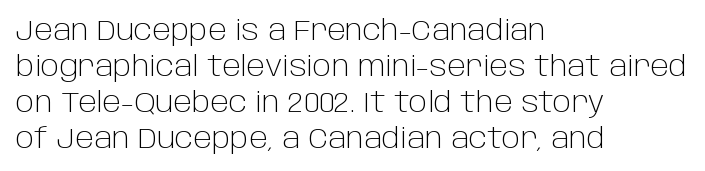
{"serif": "no", "italic": "no", "bold": "no", "weight": "light", "width": "normal", "stroke_contrast": "low", "x_height": "large", "monospaced": "no", "underline": "no", "align": "left", "line_spacing_ratio": 1.24, "letter_spacing": "normal", "letter_spacing_em": 0.0, "glyph_px": 29}
